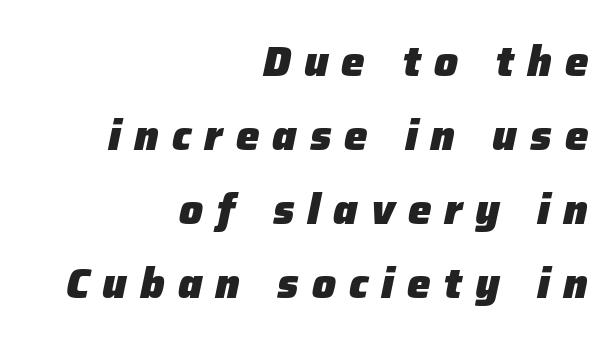
The image shows 42 px heavy type, italic (leaning right); set right-aligned, line spacing 1.76x, unusually wide letter spacing (+0.31 em), not underlined; low stroke contrast and a medium x-height.
